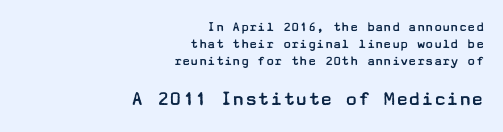
The image shows 21 px text type, upright; set right-aligned, line spacing 1.22x, normal letter spacing, not underlined; the second (bottom) block is 1.5x larger.
